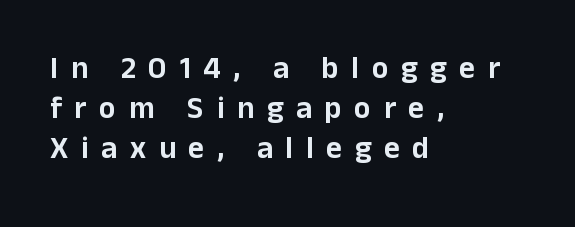
Evenly set lines give the paragraph a standard silhouette. Is this a fixed-width face? No — the glyphs have proportional, varying widths. A bare baseline throughout the passage. Short note: letters widely spaced. Each line starts at the same left margin while the right side varies. The typography opts for an upright posture over an oblique one.
